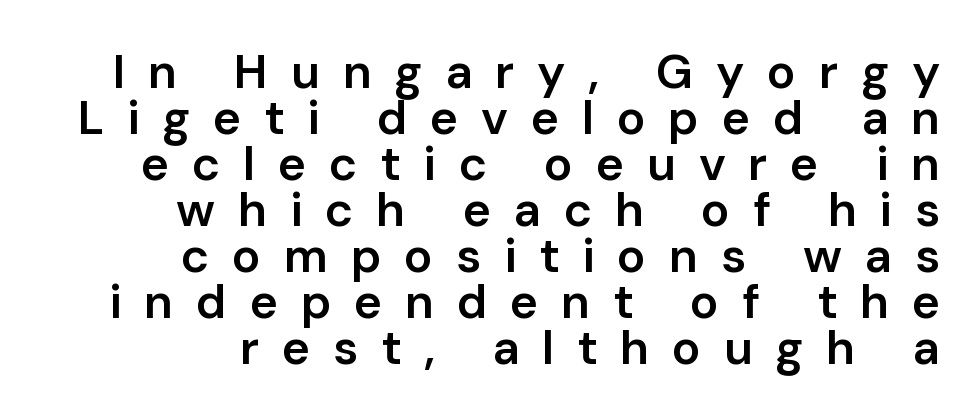
{"serif": "no", "italic": "no", "bold": "semi", "weight": "semibold", "width": "normal", "stroke_contrast": "low", "x_height": "medium", "monospaced": "no", "underline": "no", "align": "right", "line_spacing": "tight", "line_spacing_ratio": 0.96, "letter_spacing": "wide", "letter_spacing_em": 0.47, "glyph_px": 48}
